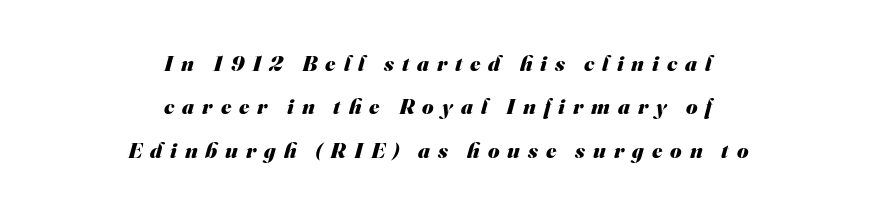
The zone under the glyphs is completely vacant. Pretty heavy lettering here — definitely bold. Horizontally, the lines are justified to the midpoint only. The line texture is sparse and dotted thanks to wide tracking. Compared with typical paragraphs, the rows here are farther apart.
